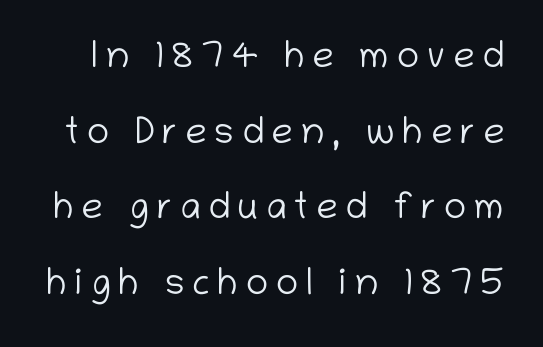
The image shows 38 px light sans-serif type, upright; set loose line spacing (1.99x), unusually wide letter spacing (+0.2 em), not underlined; low stroke contrast and a medium x-height.
